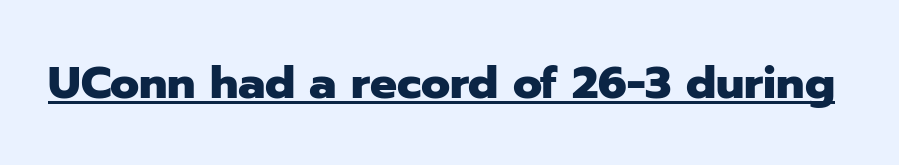
Q: Is the text bold? A: Yes.
Q: Is the text italic (slanted)? A: No, it is upright.
Q: Is the typeface a serif or a sans-serif typeface? A: Sans-serif.
Q: Is the text underlined? A: Yes.
Q: Is the spacing between letters normal or unusually wide? A: Normal.
Q: Width (condensed, normal, or wide)? A: Normal.
Q: Stroke contrast? A: Low.
Q: x-height? A: Medium.
Q: Monospaced? A: No.
